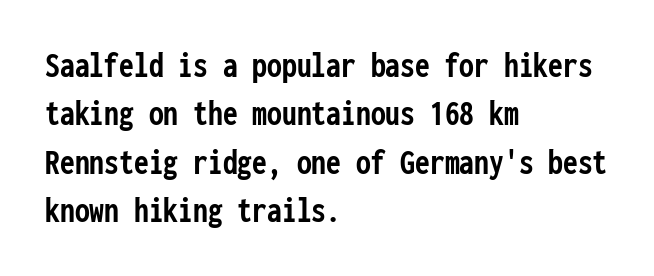
A roman cut, with each character standing at attention. Monospaced: the letters line up in strict vertical columns. The lines in this sample share a left origin and differ only in where they stop. The passage shown is not underscored anywhere. Notice how descenders clear the ascenders below comfortably — that's standard leading. Does the weight exceed regular? Yes, all the way to bold.
